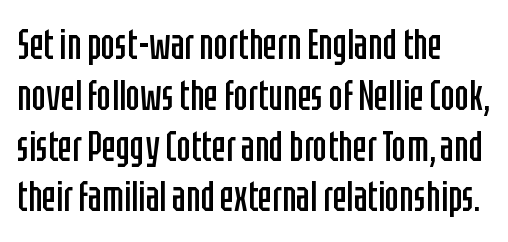
{"serif": "no", "italic": "no", "bold": "no", "weight": "regular", "width": "condensed", "stroke_contrast": "low", "x_height": "large", "monospaced": "no", "underline": "no", "align": "left", "line_spacing_ratio": 1.21, "letter_spacing": "normal", "letter_spacing_em": 0.0, "glyph_px": 42}
